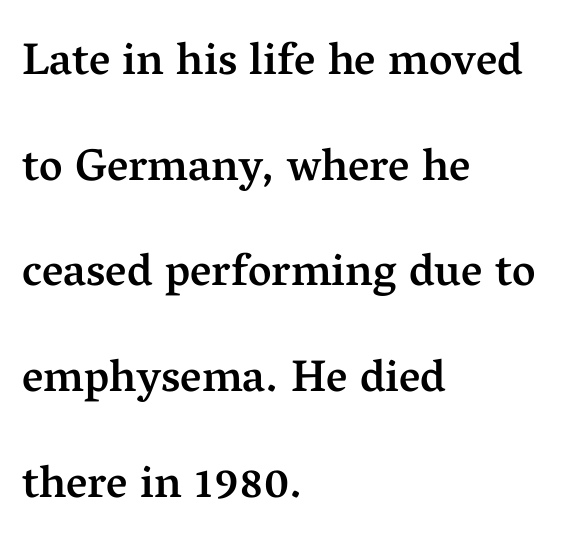
The image shows 45 px semibold serif type, upright; set left-aligned, loose line spacing (2.35x), normal letter spacing, not underlined; medium stroke contrast and a medium x-height.
